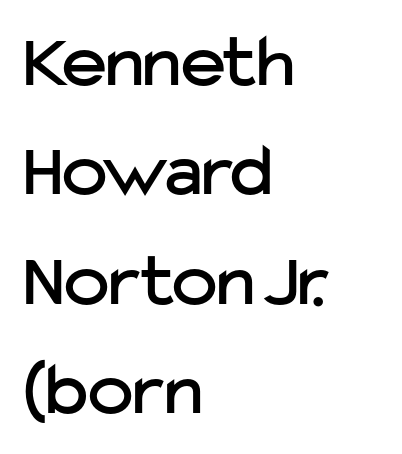
The image shows 76 px sans-serif type, upright; set left-aligned, normal line spacing (1.44x), normal letter spacing, not underlined; low stroke contrast and a medium x-height.
